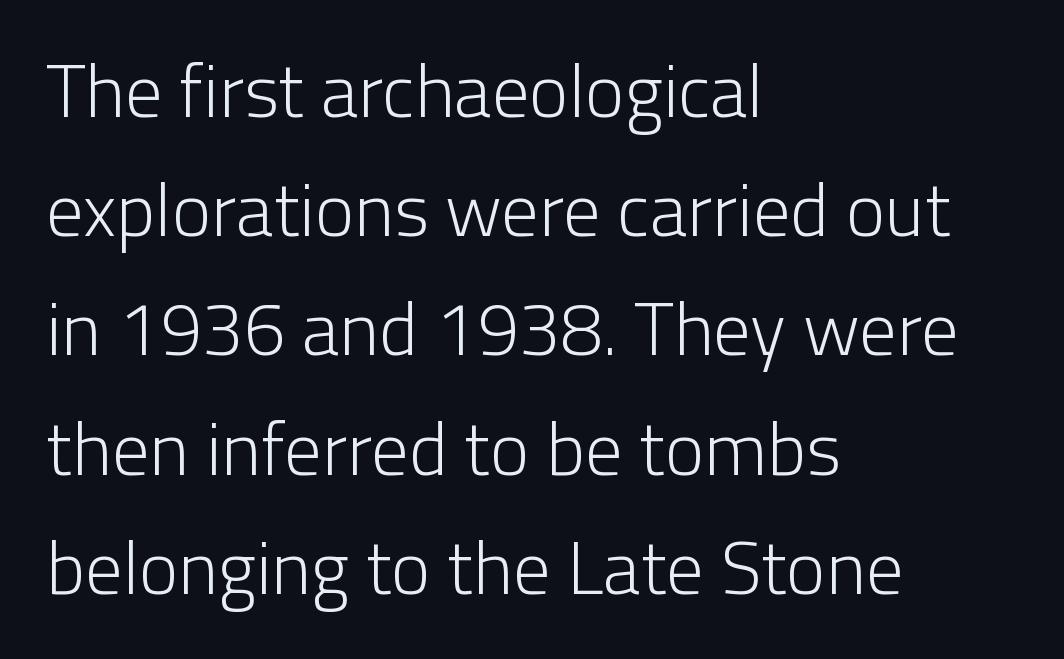
{"serif": "no", "italic": "no", "bold": "no", "weight": "light", "width": "normal", "stroke_contrast": "low", "x_height": "medium", "monospaced": "no", "underline": "no", "align": "left", "line_spacing": "normal", "line_spacing_ratio": 1.59, "letter_spacing": "normal", "letter_spacing_em": 0.0, "glyph_px": 75}
